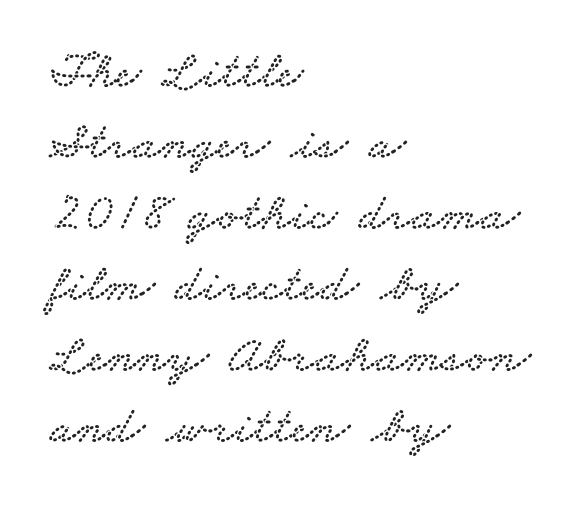
The image shows 53 px wide serif type; set left-aligned, normal line spacing (1.34x), normal letter spacing, not underlined; low stroke contrast and a small x-height.
